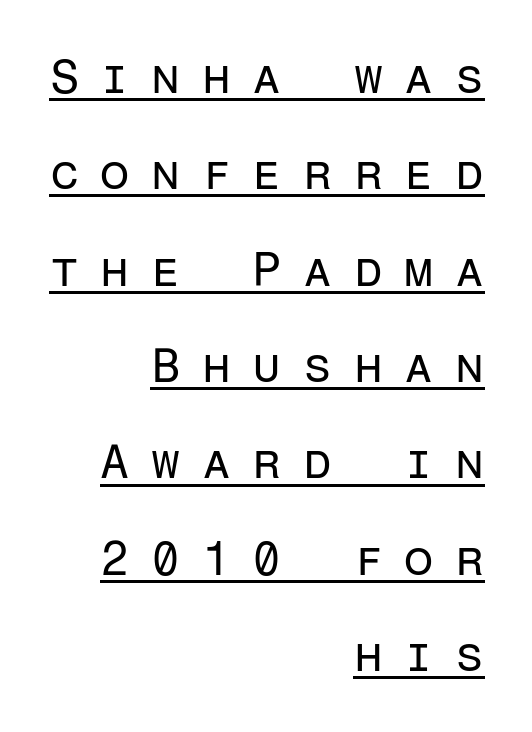
Descenders here cross a horizontal rule under the line. Caption: multi-line text, flush right, ragged left. Letters have the restrained weight of plain body copy at most. The line-height multiplier appears high, well above default. The face used here is monospaced, like something from a code editor.
